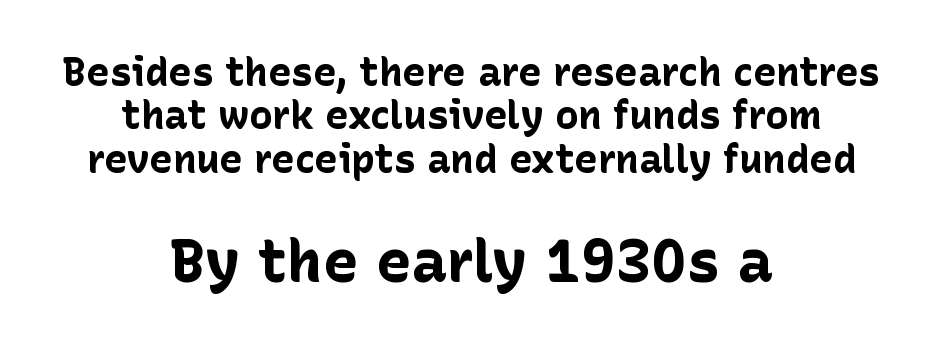
The face used here is rendered with its standard letterfit. Is this a fixed-width face? No — the glyphs have proportional, varying widths. Honestly, the rows look squashed on top of each other. Regarding serifs, this sample does without them. Set as a true bold cut, around the 700 mark. Bigger letters appear in the bottom chunk; the top chunk is reduced.
